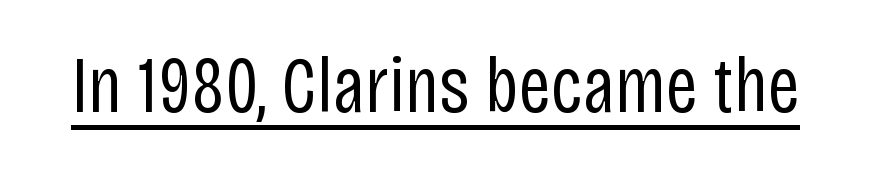
Q: Is the text bold? A: No.
Q: Is the text italic (slanted)? A: No, it is upright.
Q: Is the typeface a serif or a sans-serif typeface? A: Sans-serif.
Q: Is the text underlined? A: Yes.
Q: Is the spacing between letters normal or unusually wide? A: Normal.
Q: Width (condensed, normal, or wide)? A: Condensed.
Q: Stroke contrast? A: Low.
Q: x-height? A: Large.
Q: Monospaced? A: No.
